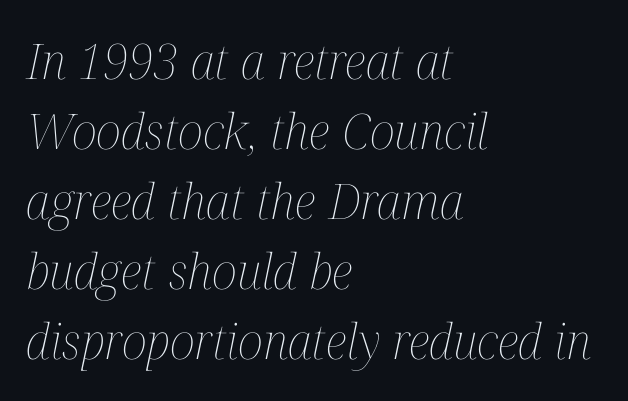
{"italic": "yes", "lean": "right", "slant_degrees": 12, "bold": "no", "weight": "thin", "width": "condensed", "stroke_contrast": "medium", "x_height": "medium", "monospaced": "no", "underline": "no", "align": "left", "line_spacing": "normal", "line_spacing_ratio": 1.43, "letter_spacing": "normal", "letter_spacing_em": 0.0, "glyph_px": 49}
